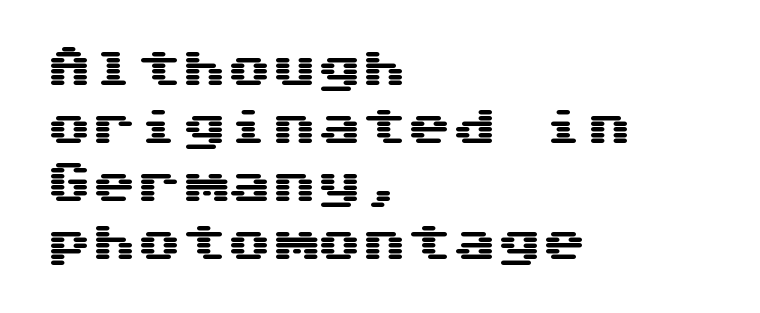
A clean baseline with only descenders dipping below it. This rendering leaves character spacing at its baseline value. No italicization has been applied; the sample stays upright. Letterform terminals end flat and unadorned throughout the passage. This sample is left-justified, so line endings fall wherever the words run out.
